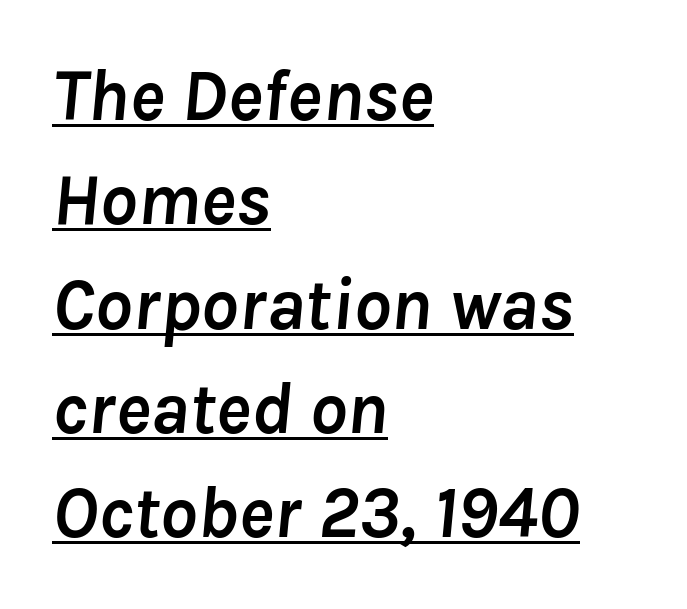
{"italic": "yes", "lean": "right", "slant_degrees": 8, "bold": "yes", "weight": "semibold", "width": "normal", "stroke_contrast": "low", "x_height": "medium", "monospaced": "no", "underline": "yes", "align": "left", "line_spacing": "normal", "line_spacing_ratio": 1.41, "letter_spacing": "normal", "letter_spacing_em": 0.0, "glyph_px": 74}
